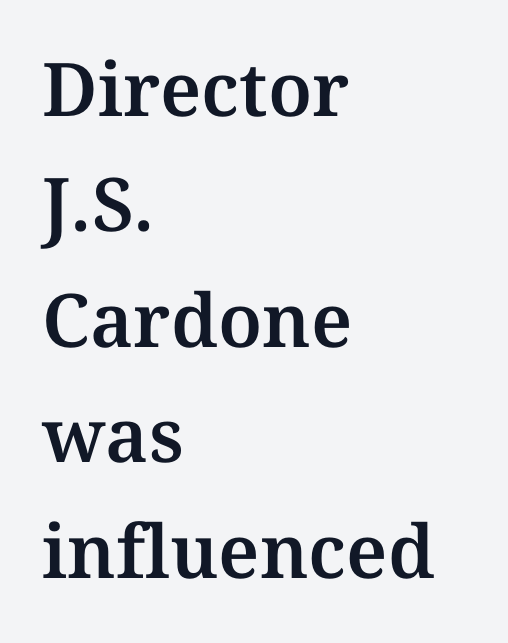
Typeset ragged right — the left edge is the straight one. Check where the strokes stop: tiny serifs finish them off. Upright lettering throughout. The gap between lines stays unmarked.
